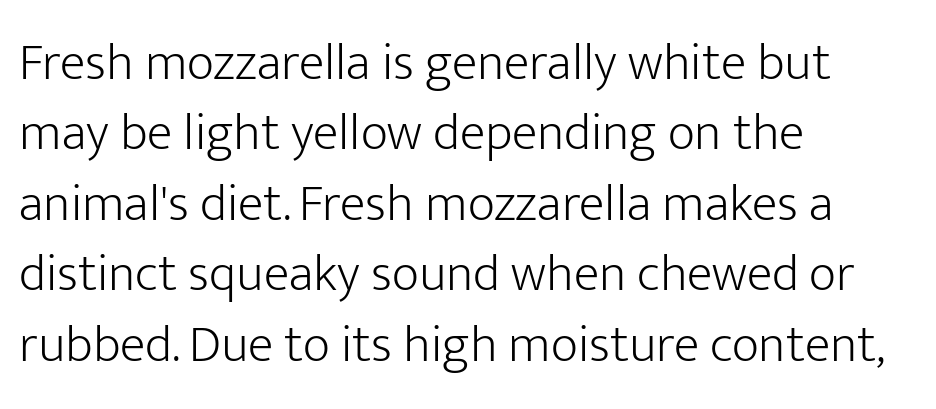
The passage shown has conventional tracking throughout. Line beginnings align vertically; line endings do not. Underlining? Definitely not there. Is the stroke heavy? The answer is a plain regular-or-lighter. Is there much room between lines? A standard amount, neither cramped nor airy.
